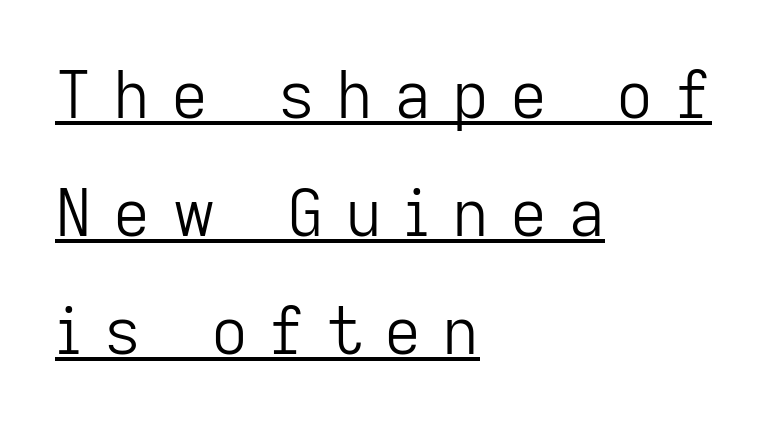
{"serif": "no", "italic": "no", "bold": "no", "weight": "light", "width": "normal", "stroke_contrast": "low", "x_height": "medium", "monospaced": "no", "underline": "yes", "align": "left", "line_spacing_ratio": 1.84, "letter_spacing": "wide", "letter_spacing_em": 0.33, "glyph_px": 64}
